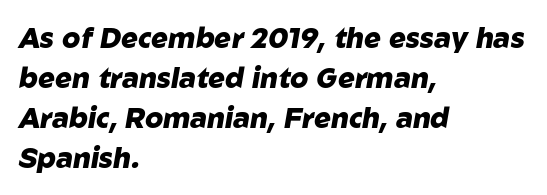
{"italic": "yes", "lean": "right", "slant_degrees": 10, "bold": "yes", "weight": "heavy", "width": "normal", "stroke_contrast": "low", "x_height": "medium", "monospaced": "no", "underline": "no", "align": "left", "line_spacing": "normal", "line_spacing_ratio": 1.43, "letter_spacing": "normal", "letter_spacing_em": 0.0, "glyph_px": 28}
